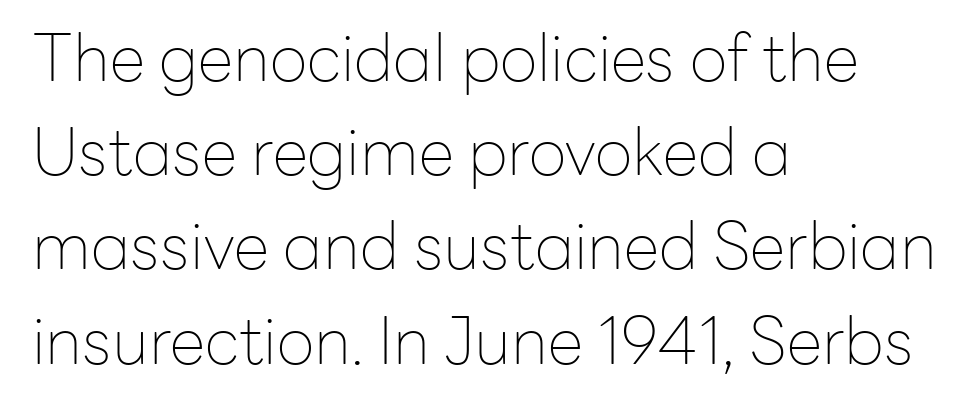
{"serif": "no", "italic": "no", "bold": "no", "weight": "thin", "width": "normal", "stroke_contrast": "low", "x_height": "medium", "monospaced": "no", "underline": "no", "align": "left", "line_spacing": "normal", "line_spacing_ratio": 1.45, "letter_spacing": "normal", "letter_spacing_em": 0.0, "glyph_px": 65}
